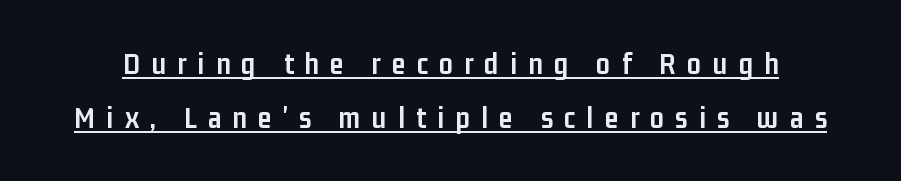
Notice how the stems are strictly vertical — no italics here. The rendering shows plain stroke endings on the letterforms — a sans-serif design. The face used here is rendered with a markedly widened letterfit. A typesetter would call this proportional, since set widths differ per character. A rule runs beneath these lines of type. Each glyph is drawn with heavy, bold strokes.
